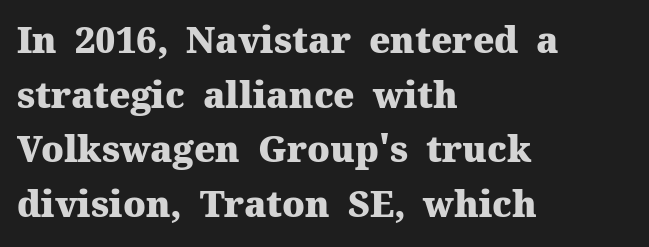
Q: Is the text bold? A: Yes.
Q: Is the text italic (slanted)? A: No, it is upright.
Q: Is the typeface a serif or a sans-serif typeface? A: Serif.
Q: Is the text underlined? A: No.
Q: How is the paragraph aligned? A: Left-aligned.
Q: Is the spacing between letters normal or unusually wide? A: Normal.
Q: Is the spacing between lines tight, normal or loose? A: Normal.
Q: Width (condensed, normal, or wide)? A: Normal.
Q: Stroke contrast? A: Medium.
Q: x-height? A: Medium.
Q: Monospaced? A: No.
